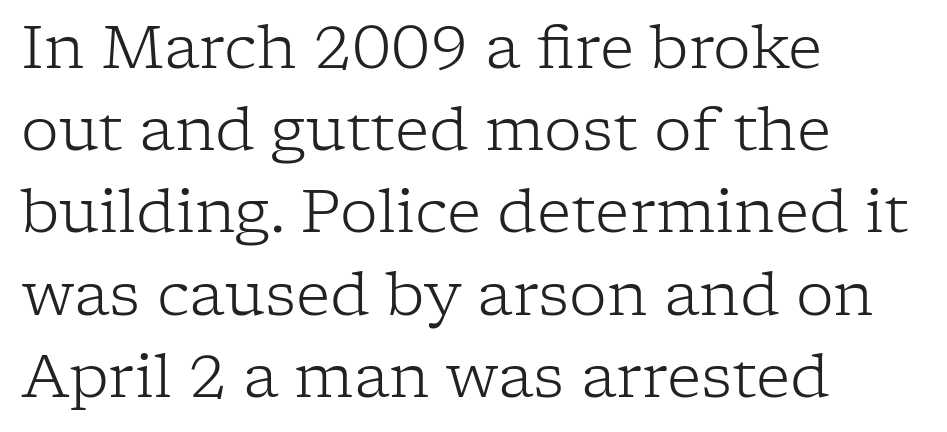
The image shows 60 px light serif type, upright; set left-aligned, normal line spacing (1.37x), normal letter spacing, not underlined; low stroke contrast and a medium x-height.
